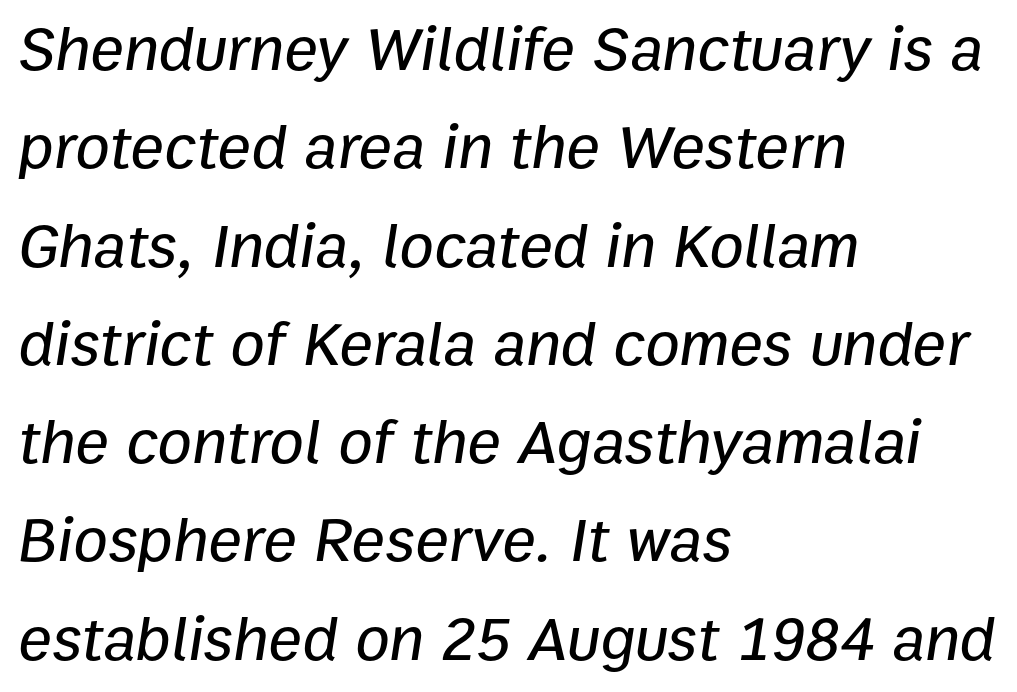
{"italic": "yes", "lean": "right", "slant_degrees": 9, "width": "normal", "stroke_contrast": "low", "x_height": "medium", "monospaced": "no", "underline": "no", "align": "left", "line_spacing": "normal", "line_spacing_ratio": 1.56, "letter_spacing": "normal", "letter_spacing_em": 0.0, "glyph_px": 63}
